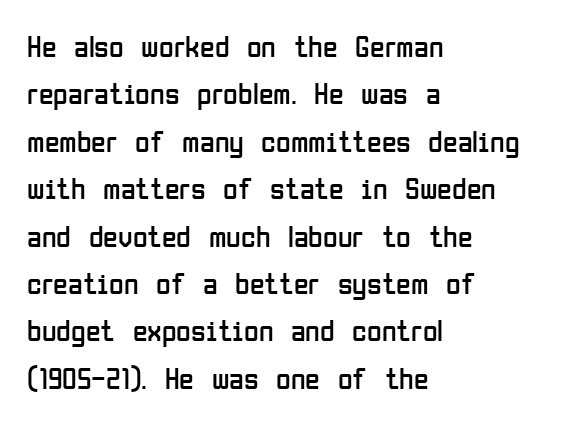
The image shows 30 px regular-weight, condensed sans-serif type, upright; set left-aligned, normal line spacing (1.58x), normal letter spacing, not underlined; low stroke contrast and a medium x-height.
